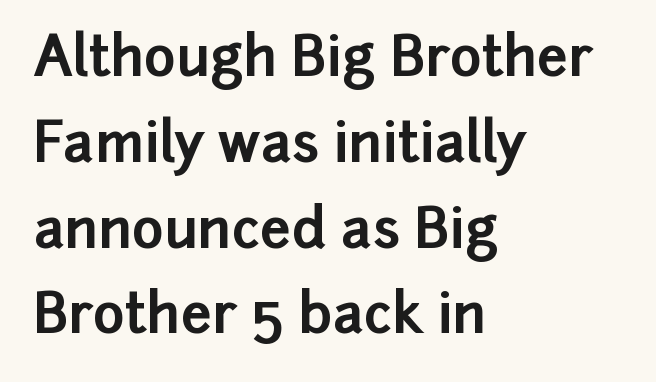
No extra tracking has been applied to these lines. The glyphs in this specimen are sans serif. All the whitespace from short lines collects on the right. Glance below the letters and you will spot only blank space. Chunky letters — that's bold for sure.
